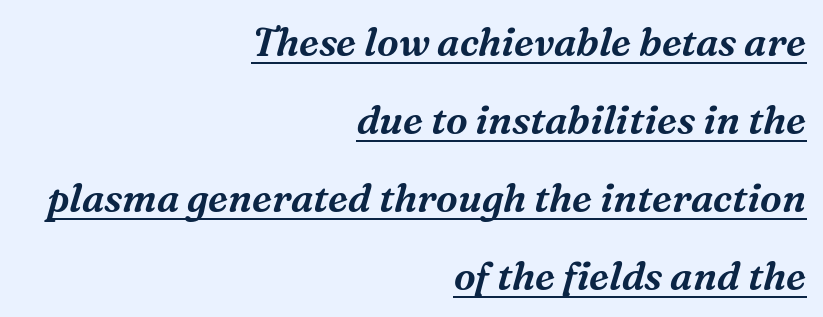
{"serif": "yes", "italic": "yes", "lean": "right", "slant_degrees": 16, "width": "normal", "stroke_contrast": "medium", "x_height": "medium", "monospaced": "no", "underline": "yes", "align": "right", "line_spacing": "loose", "line_spacing_ratio": 2.0, "letter_spacing": "normal", "letter_spacing_em": 0.0, "glyph_px": 39}
